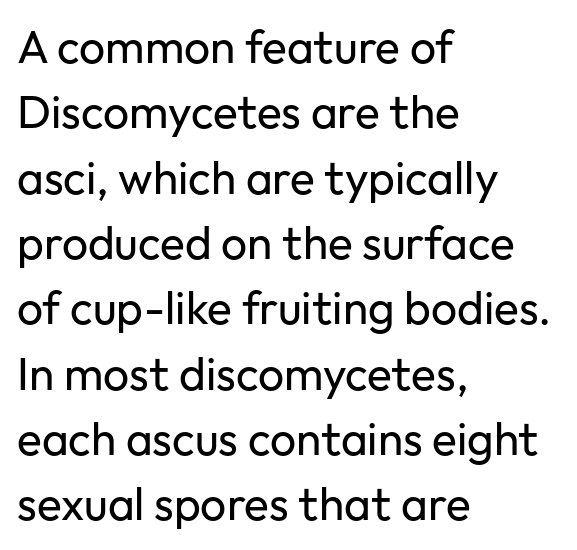
Q: Is the text bold? A: No.
Q: Is the text italic (slanted)? A: No, it is upright.
Q: Is the typeface a serif or a sans-serif typeface? A: Sans-serif.
Q: Is the text underlined? A: No.
Q: How is the paragraph aligned? A: Left-aligned.
Q: Is the spacing between letters normal or unusually wide? A: Normal.
Q: Is the spacing between lines tight, normal or loose? A: Normal.
Q: Width (condensed, normal, or wide)? A: Normal.
Q: Stroke contrast? A: Low.
Q: x-height? A: Medium.
Q: Monospaced? A: No.
